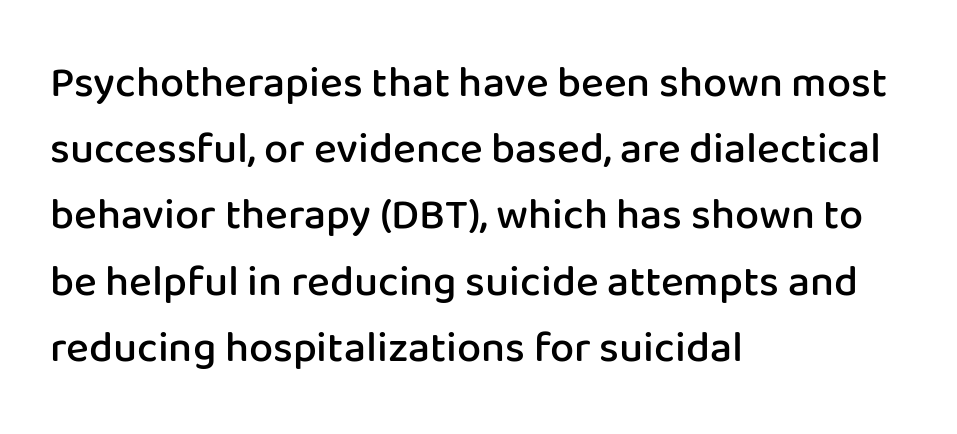
Q: Is the text bold? A: Semi-bold.
Q: Is the text italic (slanted)? A: No, it is upright.
Q: Is the typeface a serif or a sans-serif typeface? A: Sans-serif.
Q: Is the text underlined? A: No.
Q: How is the paragraph aligned? A: Left-aligned.
Q: Is the spacing between letters normal or unusually wide? A: Normal.
Q: Is the spacing between lines tight, normal or loose? A: Normal.
Q: Width (condensed, normal, or wide)? A: Normal.
Q: Stroke contrast? A: Low.
Q: x-height? A: Medium.
Q: Monospaced? A: No.
